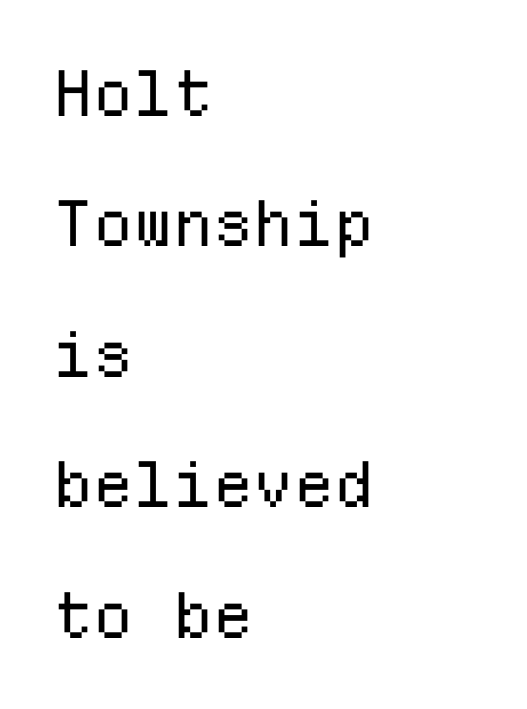
Q: Is the text bold? A: No.
Q: Is the text italic (slanted)? A: No, it is upright.
Q: Is the typeface a serif or a sans-serif typeface? A: Sans-serif.
Q: Is the text underlined? A: No.
Q: How is the paragraph aligned? A: Left-aligned.
Q: Is the spacing between letters normal or unusually wide? A: Normal.
Q: Is the spacing between lines tight, normal or loose? A: Loose.
Q: Width (condensed, normal, or wide)? A: Normal.
Q: Stroke contrast? A: Low.
Q: x-height? A: Medium.
Q: Monospaced? A: Yes.
